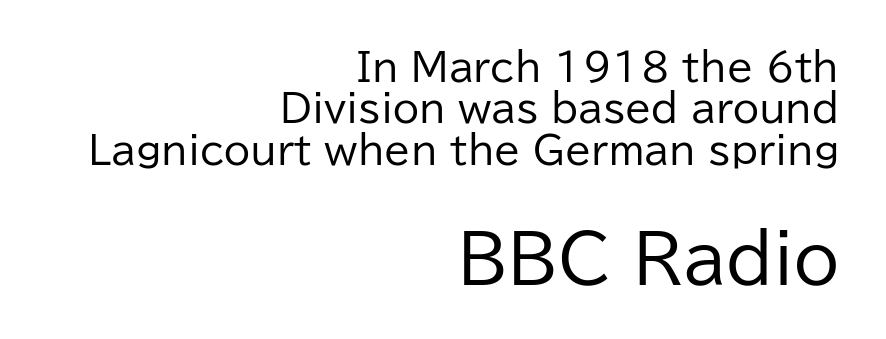
The image shows 66 px regular-weight sans-serif type, upright; set right-aligned, tight line spacing (1.09x), normal letter spacing, not underlined; the second (bottom) block is 1.74x larger; low stroke contrast and a medium x-height.
